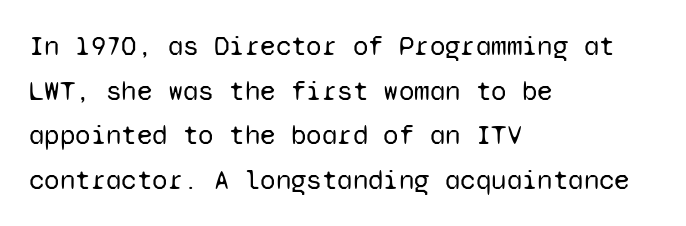
{"serif": "no", "italic": "no", "bold": "no", "weight": "regular", "width": "normal", "stroke_contrast": "low", "x_height": "medium", "monospaced": "yes", "underline": "no", "align": "left", "line_spacing": "normal", "line_spacing_ratio": 1.59, "letter_spacing": "normal", "letter_spacing_em": 0.0, "glyph_px": 28}
